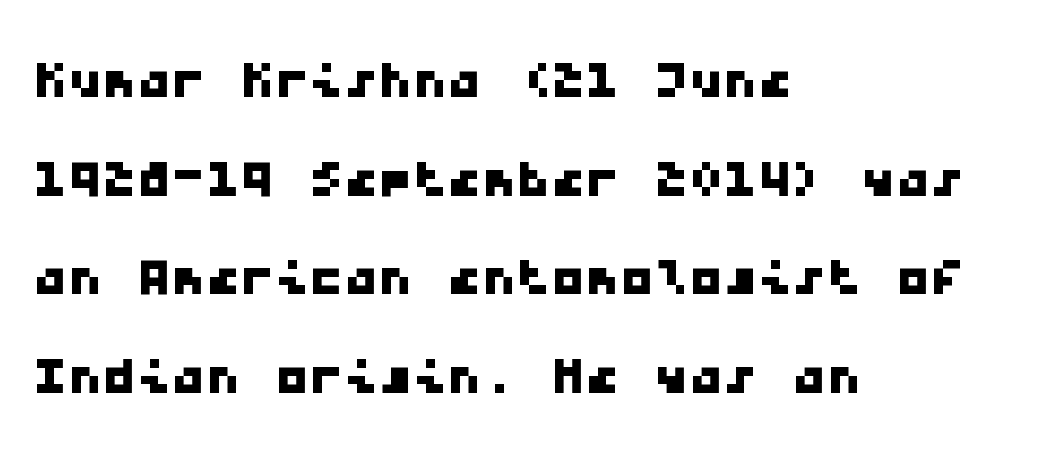
A normal amount of white space separates one row of letters from the next. Nothing sits at the stroke ends, so this counts as sans-serif. You could count columns in this text — the font is strictly monospaced. The specimen omits any rule beneath the text block's lines. Words appear dense and cohesive because spacing is normal.
